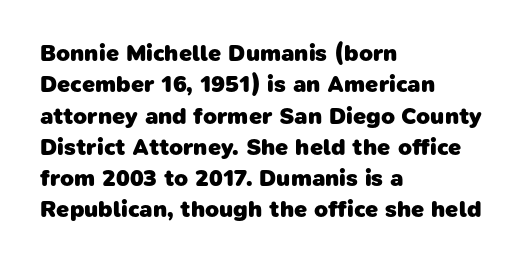
{"bold": "yes", "underline": "no", "align": "left", "line_spacing": "normal", "line_spacing_ratio": 1.36, "letter_spacing": "normal", "letter_spacing_em": 0.0, "glyph_px": 23}
